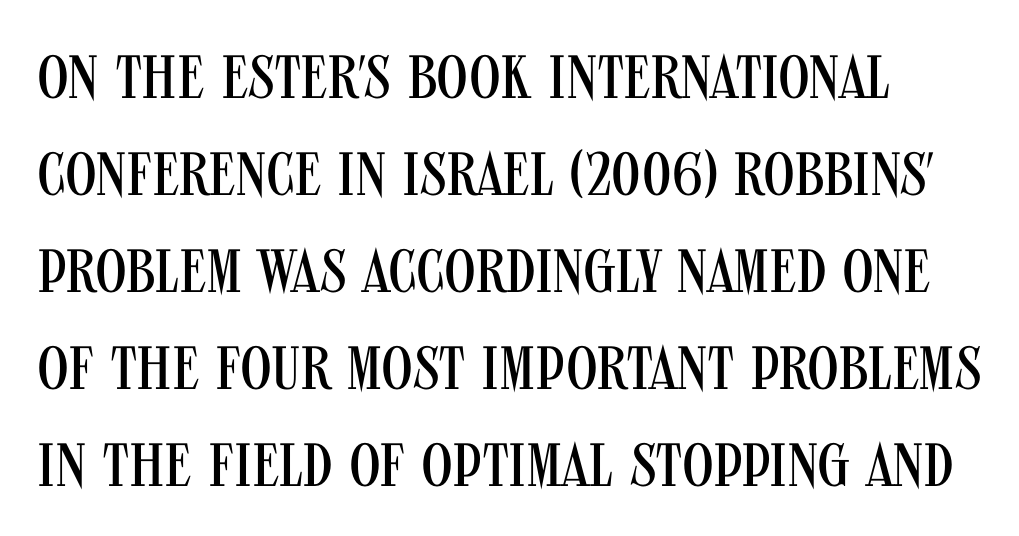
The image shows 61 px regular-weight, condensed sans-serif type, upright; set normal line spacing (1.59x), normal letter spacing, not underlined; medium stroke contrast and a large x-height.
